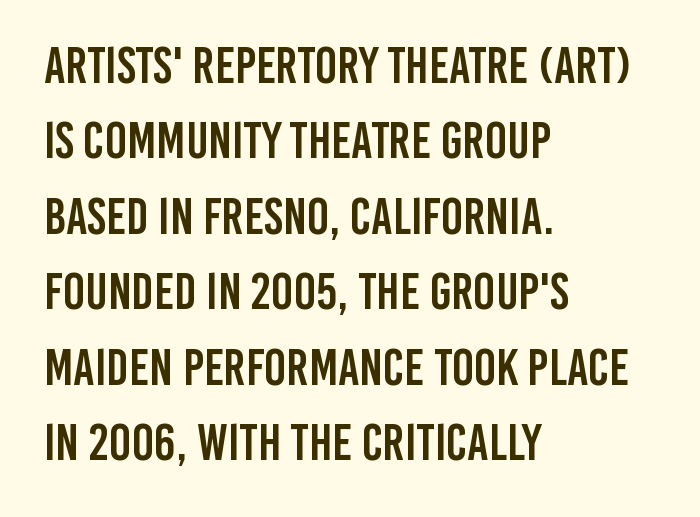
{"serif": "no", "italic": "no", "width": "condensed", "stroke_contrast": "low", "x_height": "large", "monospaced": "no", "underline": "no", "align": "left", "line_spacing": "normal", "line_spacing_ratio": 1.45, "letter_spacing": "normal", "letter_spacing_em": 0.0, "glyph_px": 52}
